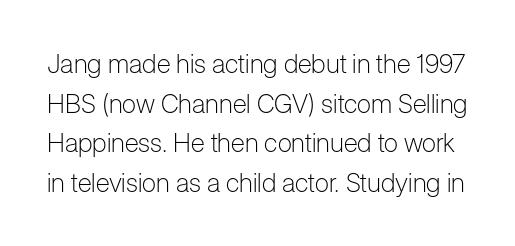
This rendering features lettering with no underline. Every stem runs plumb, perpendicular to the baseline. The vertical gap from one line to the next is medium. The typeface has the unassuming heft of standard copy or less.
